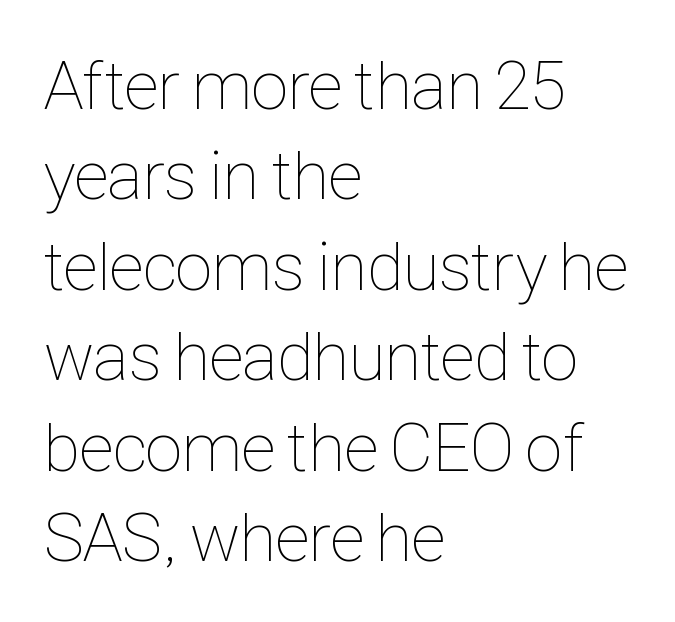
The image shows 69 px thin, condensed type, upright; set left-aligned, normal line spacing (1.31x), normal letter spacing, not underlined; low stroke contrast and a medium x-height.
